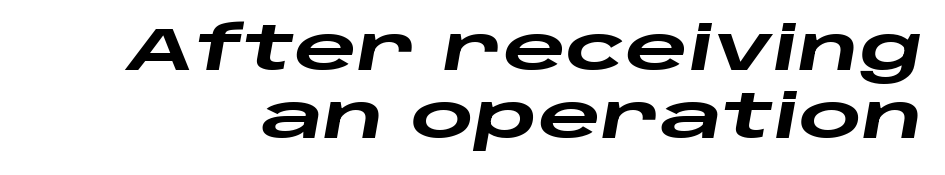
Q: Is the text bold? A: Yes.
Q: Is the text italic (slanted)? A: Yes, it leans right by about 10 degrees.
Q: Is the text underlined? A: No.
Q: Is the spacing between letters normal or unusually wide? A: Normal.
Q: Is the spacing between lines tight, normal or loose? A: Tight.
Q: Width (condensed, normal, or wide)? A: Wide.
Q: Stroke contrast? A: Low.
Q: x-height? A: Large.
Q: Monospaced? A: No.
